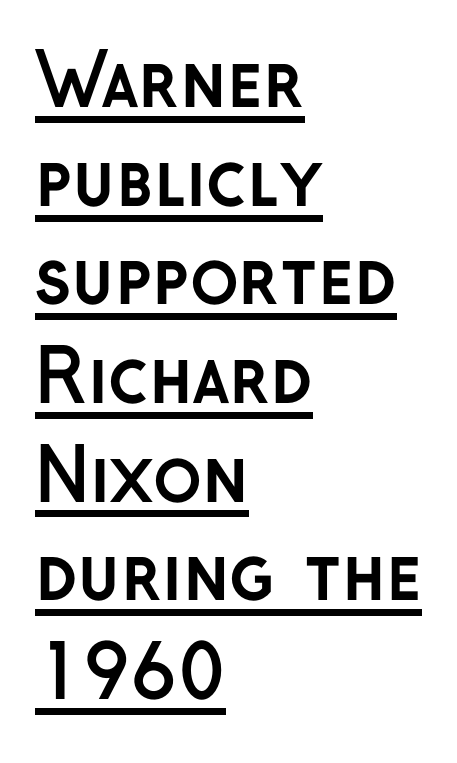
Character widths vary here, with narrow letters taking less room than wide ones. Check the space under the baseline: a stroke is drawn there. The line texture is even and compact thanks to regular tracking. Unlike italic type, these characters show no tilt at all. The rendering uses a bold face; every stroke is thick and dark. Line beginnings align vertically; line endings do not.
